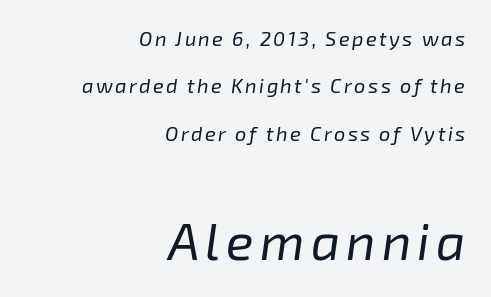
The image shows 51 px regular-weight type, italic (leaning right); set right-aligned, loose line spacing (2.37x), not underlined; the second (bottom) block is 2.55x larger; low stroke contrast and a medium x-height.
